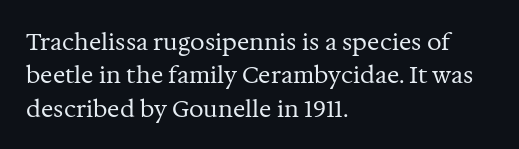
How would I describe the line gaps? Plain and ordinary. Just letters on the line, the space beneath them empty. Alignment: flush left. In terms of posture, this sample is upright.
